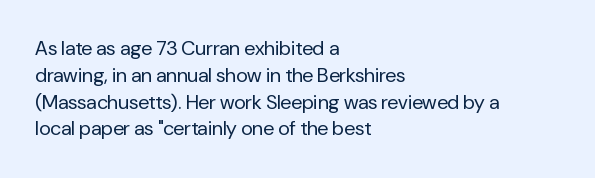
Unlike italic type, these characters show no tilt at all. Honestly, there is no underline to notice here at all. The ragged edge is on the right, which tells us the setting is flush left. Tracking here is standard; glyphs follow each other at the usual distance.
